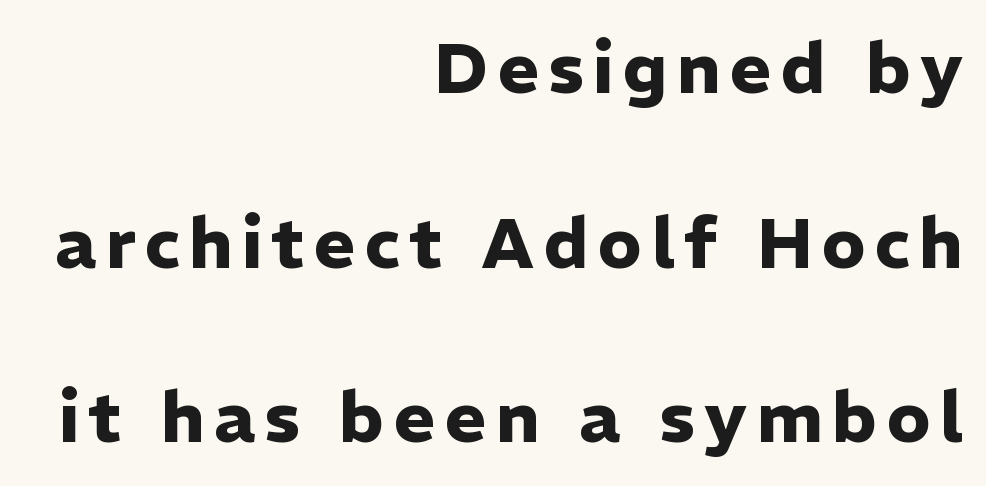
{"serif": "no", "italic": "no", "bold": "yes", "weight": "heavy", "width": "normal", "stroke_contrast": "low", "x_height": "medium", "monospaced": "no", "underline": "no", "align": "right", "line_spacing": "loose", "line_spacing_ratio": 2.46, "glyph_px": 71}
